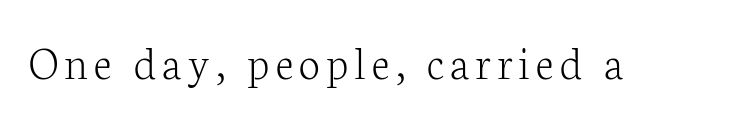
{"serif": "yes", "italic": "no", "bold": "no", "weight": "light", "width": "normal", "stroke_contrast": "low", "x_height": "medium", "monospaced": "no", "underline": "no", "glyph_px": 48}
